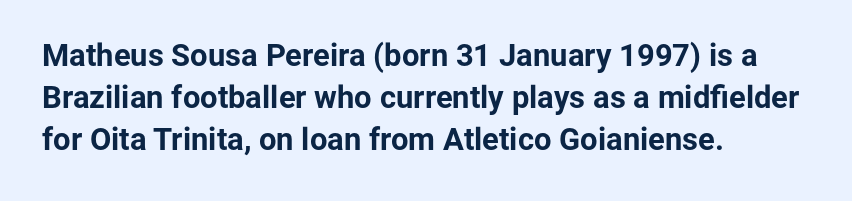
{"serif": "no", "italic": "no", "bold": "yes", "weight": "bold", "width": "normal", "stroke_contrast": "low", "x_height": "medium", "monospaced": "no", "underline": "no", "align": "left", "line_spacing": "normal", "line_spacing_ratio": 1.36, "letter_spacing": "normal", "letter_spacing_em": 0.0, "glyph_px": 31}
